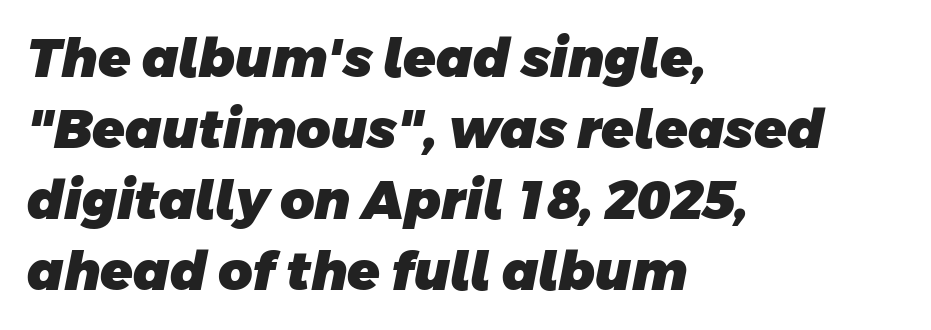
The image shows 53 px heavy sans-serif type; set left-aligned, normal line spacing (1.34x), normal letter spacing, not underlined; low stroke contrast and a large x-height.
